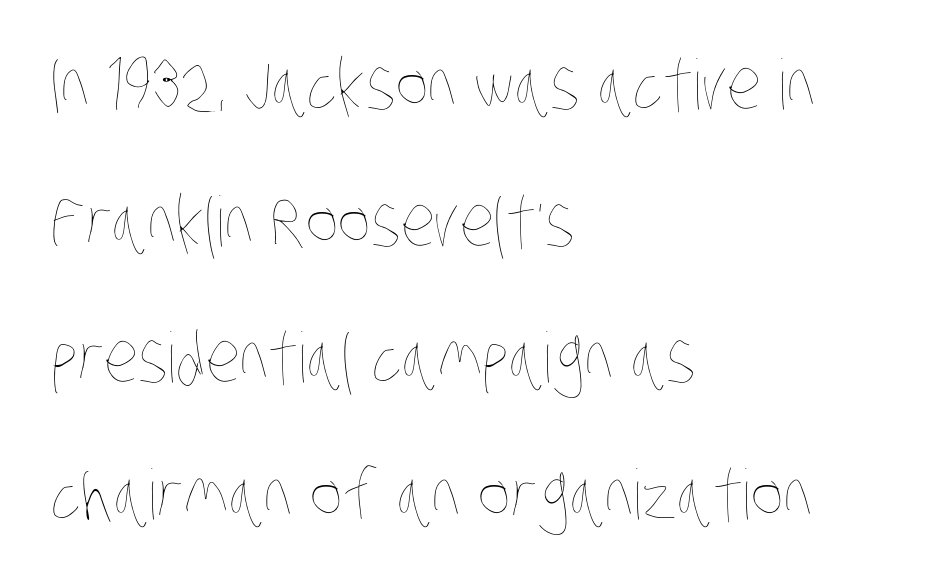
Q: Is the text bold? A: No.
Q: Is the text underlined? A: No.
Q: How is the paragraph aligned? A: Left-aligned.
Q: Is the spacing between letters normal or unusually wide? A: Normal.
Q: Is the spacing between lines tight, normal or loose? A: Loose.
Q: Width (condensed, normal, or wide)? A: Condensed.
Q: Stroke contrast? A: Low.
Q: x-height? A: Large.
Q: Monospaced? A: No.
